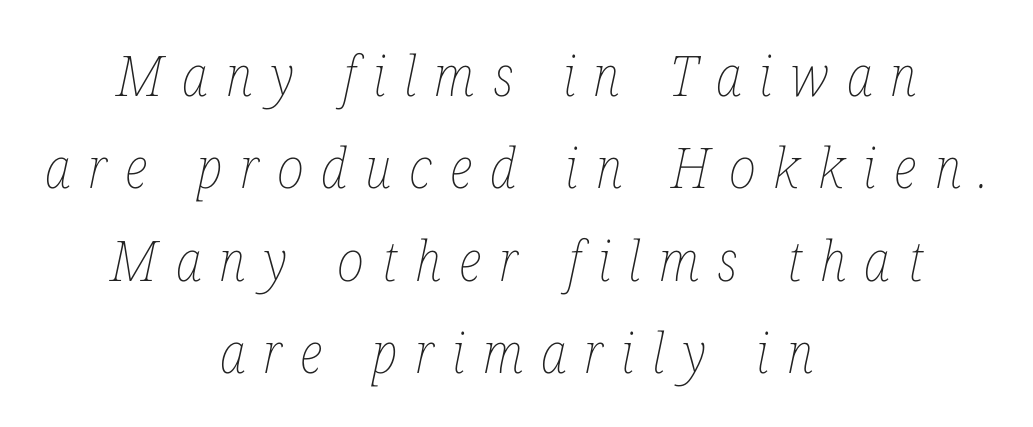
The font sits on the lighter half of the weight spectrum, regular included. The space directly below the letters is spotless. These lines are centered, leaving both edges ragged. A normal amount of white space separates one row of letters from the next.
